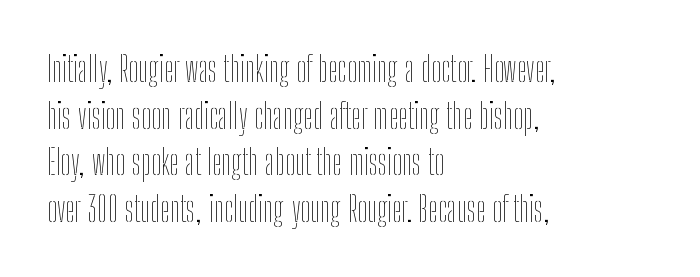
Q: Is the text bold? A: No.
Q: Is the text italic (slanted)? A: No, it is upright.
Q: Is the text underlined? A: No.
Q: How is the paragraph aligned? A: Left-aligned.
Q: Is the spacing between letters normal or unusually wide? A: Normal.
Q: Is the spacing between lines tight, normal or loose? A: Normal.
Q: Width (condensed, normal, or wide)? A: Condensed.
Q: Stroke contrast? A: Low.
Q: x-height? A: Medium.
Q: Monospaced? A: No.
